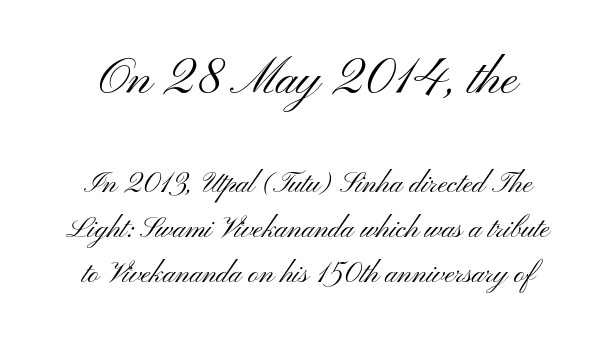
A light-to-regular cut is what we see here. Glyph-to-glyph distance matches everyday printed text. Observe the absence of serifs on each vertical stroke in this sample. Underlining? Definitely not there.
